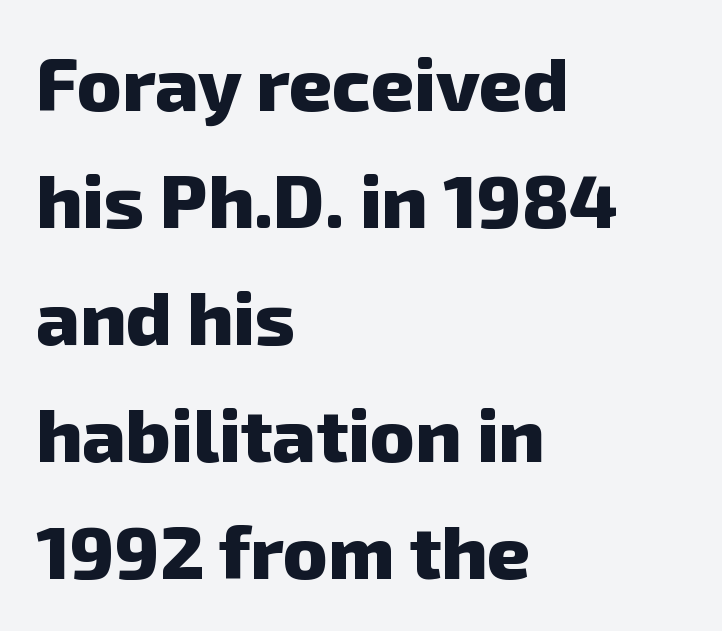
{"serif": "no", "bold": "yes", "weight": "heavy", "width": "normal", "stroke_contrast": "low", "x_height": "medium", "monospaced": "no", "underline": "no", "align": "left", "line_spacing": "normal", "line_spacing_ratio": 1.56, "letter_spacing": "normal", "letter_spacing_em": 0.0, "glyph_px": 75}
